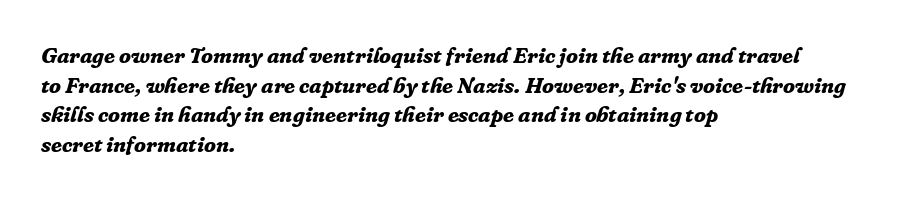
Q: Is the text bold? A: Yes.
Q: Is the text italic (slanted)? A: Yes, it leans right by about 16 degrees.
Q: Is the text underlined? A: No.
Q: How is the paragraph aligned? A: Left-aligned.
Q: Is the spacing between letters normal or unusually wide? A: Normal.
Q: Is the spacing between lines tight, normal or loose? A: Normal.
